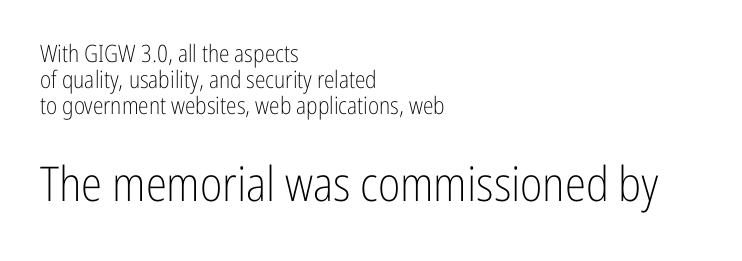
The image shows 48 px light, condensed sans-serif type, upright; set left-aligned, tight line spacing (1.09x), normal letter spacing, not underlined; the second (bottom) block is 2.0x larger; low stroke contrast and a medium x-height.
